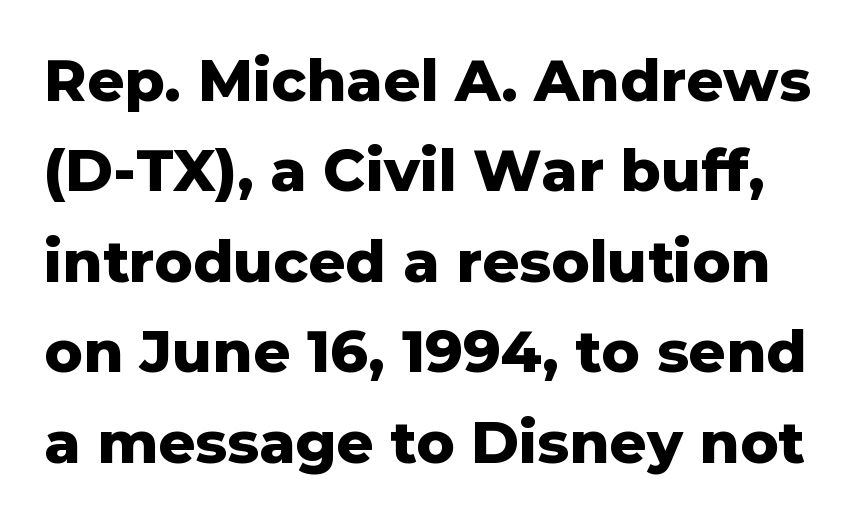
The image shows 58 px heavy sans-serif type, upright; set normal line spacing (1.56x), normal letter spacing, not underlined; low stroke contrast and a medium x-height.
